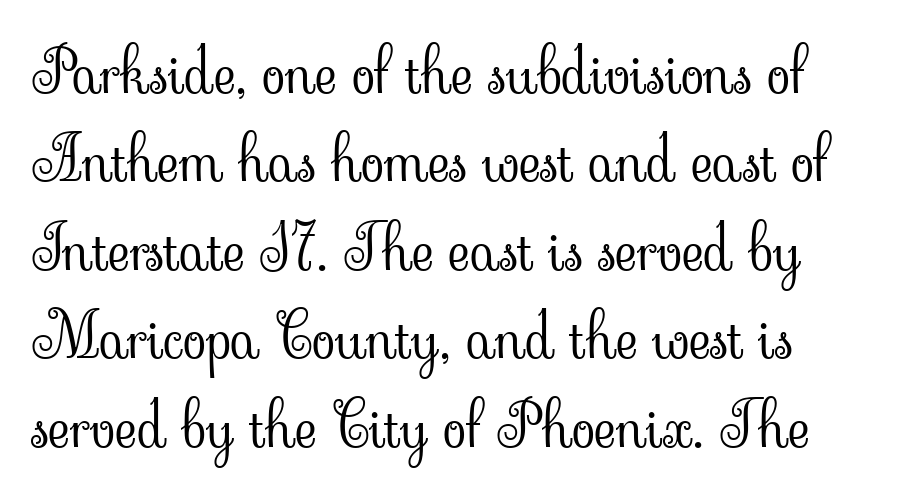
The image shows 61 px light serif type, upright; set left-aligned, normal line spacing (1.45x), normal letter spacing, not underlined; low stroke contrast and a small x-height.
